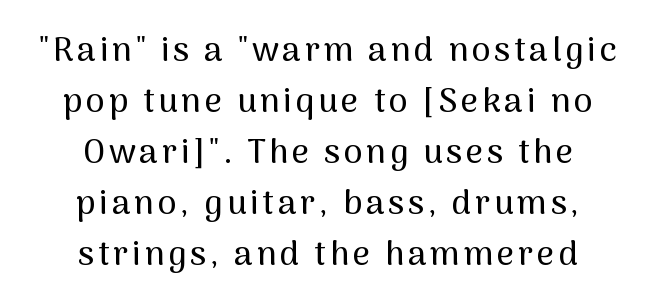
{"serif": "no", "italic": "no", "width": "normal", "stroke_contrast": "medium", "x_height": "medium", "monospaced": "no", "underline": "no", "align": "center", "line_spacing": "normal", "line_spacing_ratio": 1.5, "glyph_px": 34}
